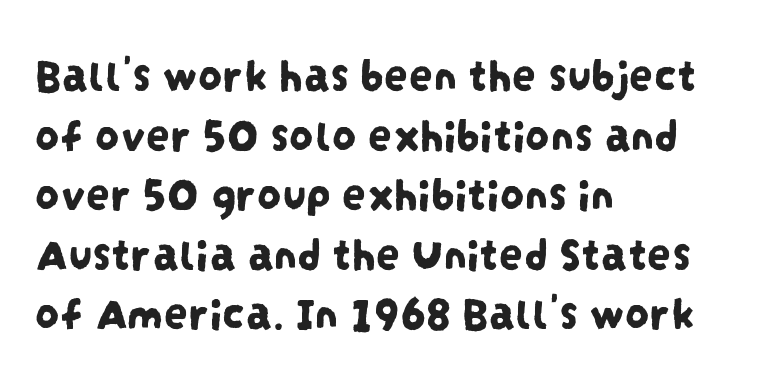
{"serif": "no", "width": "condensed", "stroke_contrast": "low", "x_height": "large", "monospaced": "no", "underline": "no", "align": "left", "line_spacing_ratio": 1.24, "letter_spacing": "normal", "letter_spacing_em": 0.0, "glyph_px": 48}
